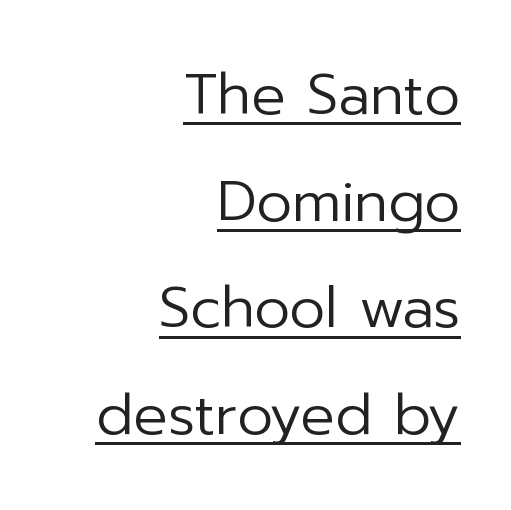
Proportional: the letters do not fall into vertical columns. The typeface chosen for these lines omits serifs. There is no visible air inserted between adjacent glyphs. The rendering uses the underline text-decoration.
